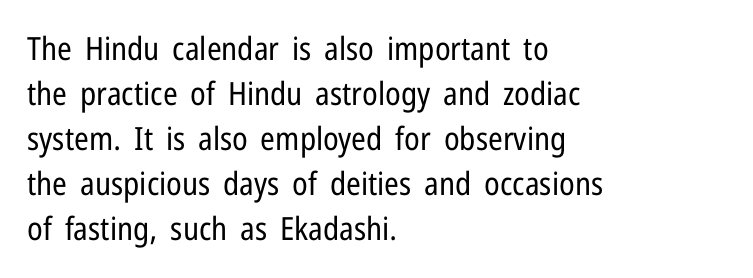
{"serif": "no", "italic": "no", "bold": "no", "weight": "regular", "width": "condensed", "stroke_contrast": "low", "x_height": "medium", "monospaced": "no", "underline": "no", "align": "left", "line_spacing": "normal", "line_spacing_ratio": 1.41, "letter_spacing": "normal", "letter_spacing_em": 0.0, "glyph_px": 32}
